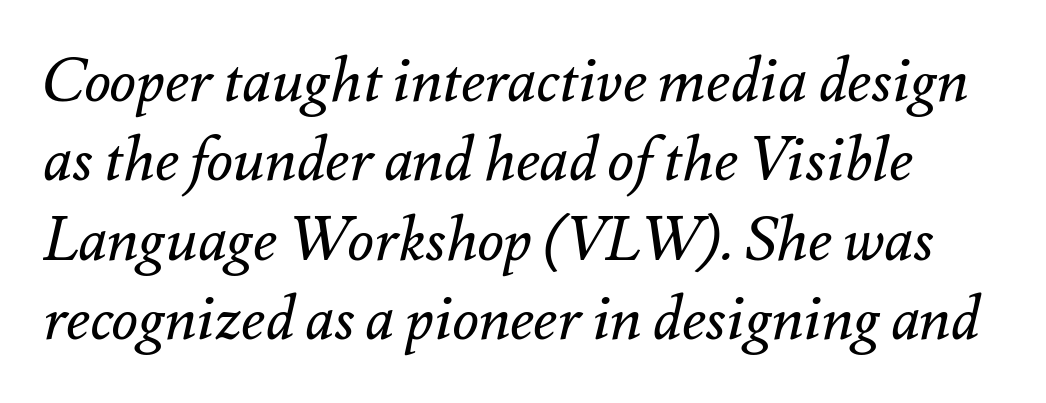
The rendering keeps characters at their native spacing. These lines are rendered in a variable-pitch font. The words here are not underlined. An italicized treatment has been applied to the whole sample. What's the leading like? Ordinary, nothing unusual. The typeface has the unassuming heft of standard copy or less.
